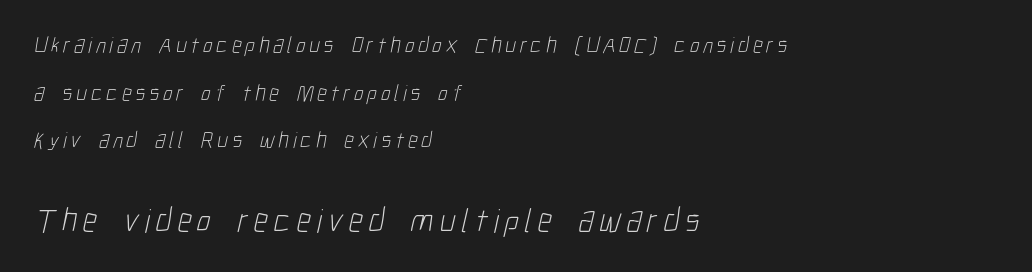
Regarding leading, the lines here are spaced well apart. Nope, no serifs anywhere on these letters. Left-aligned paragraph, ragged on the right. Each letter keeps its own natural width here, so spacing adapts to shape. Heft: none added — not bold.
